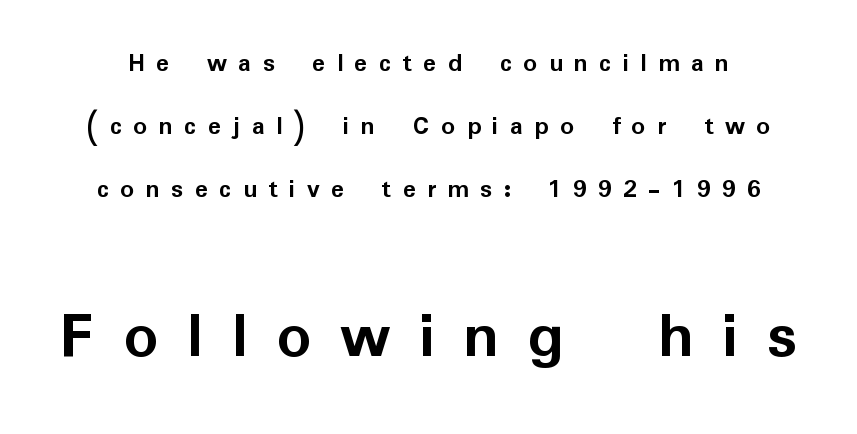
{"serif": "no", "italic": "no", "bold": "yes", "weight": "semibold", "width": "normal", "stroke_contrast": "low", "x_height": "medium", "monospaced": "no", "underline": "no", "line_spacing": "loose", "line_spacing_ratio": 2.34, "letter_spacing": "wide", "letter_spacing_em": 0.42, "larger_block": "second", "size_ratio": 2.52, "glyph_px": 68}
